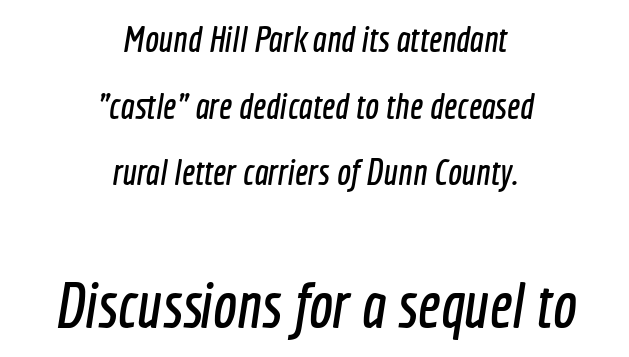
{"serif": "no", "width": "condensed", "x_height": "medium", "monospaced": "no", "underline": "no", "align": "center", "line_spacing_ratio": 1.8, "letter_spacing": "normal", "letter_spacing_em": 0.0, "larger_block": "second", "size_ratio": 1.73, "glyph_px": 64}
